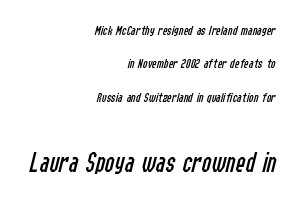
The image shows 29 px regular-weight, condensed type, italic (leaning right); set right-aligned, loose line spacing (2.39x), normal letter spacing, not underlined; the second (bottom) block is 2.07x larger; low stroke contrast and a medium x-height.
